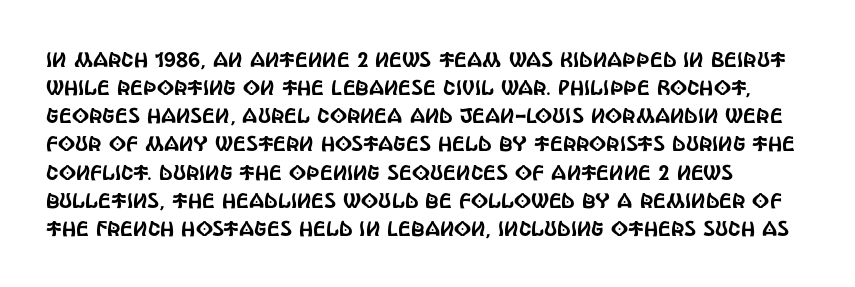
The image shows 21 px text type, upright; set normal line spacing (1.34x), normal letter spacing, not underlined.
